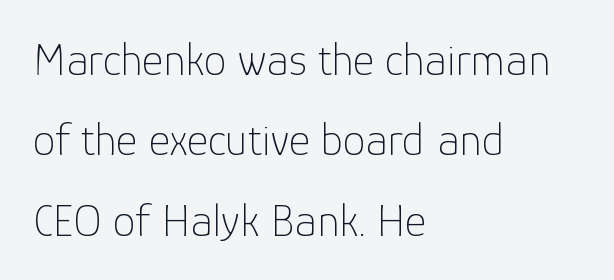
Q: Is the text bold? A: No.
Q: Is the text italic (slanted)? A: No, it is upright.
Q: Is the typeface a serif or a sans-serif typeface? A: Sans-serif.
Q: Is the text underlined? A: No.
Q: How is the paragraph aligned? A: Left-aligned.
Q: Is the spacing between letters normal or unusually wide? A: Normal.
Q: Width (condensed, normal, or wide)? A: Normal.
Q: Stroke contrast? A: Low.
Q: x-height? A: Medium.
Q: Monospaced? A: No.
